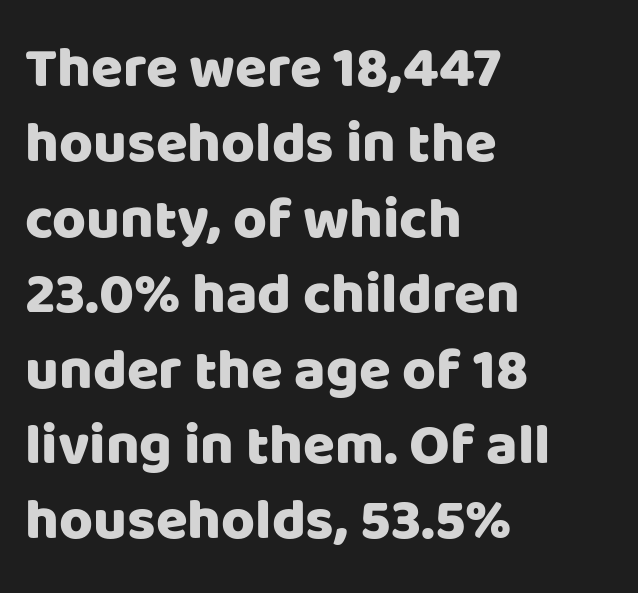
The image shows 58 px sans-serif type, upright; set left-aligned, normal line spacing (1.3x), normal letter spacing, not underlined; low stroke contrast and a large x-height.
